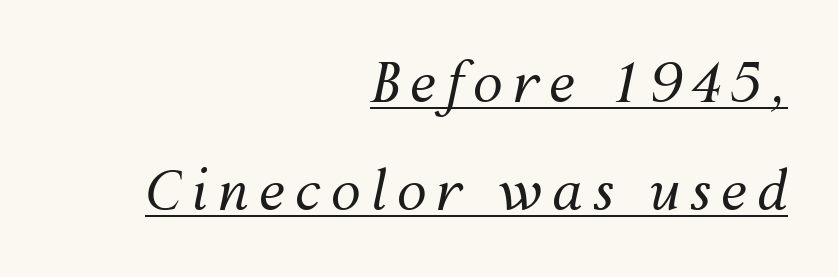
The compositor pushed each line to the right boundary. The leading is generous, giving the passage an open texture. Caption: face not bold, strokes unweighted. This sample carries an underscore along the baseline area. Proportional: the letters do not fall into vertical columns. Italic? Definitely — the glyphs are oblique.
